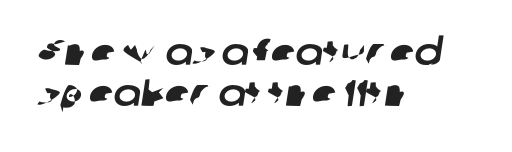
The rendering uses natural spacing where letterforms have individual widths. Stroke terminals: plain, sans-serif. Any mark beneath the type? The region is blank. Here the glyphs are tracked normally, forming tight word shapes. Honestly, the rows look squashed on top of each other.
